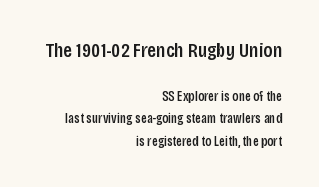
{"italic": "no", "bold": "semi", "underline": "no", "align": "right", "line_spacing": "normal", "line_spacing_ratio": 1.59, "letter_spacing": "normal", "letter_spacing_em": 0.0, "larger_block": "first", "size_ratio": 1.5, "glyph_px": 21}
